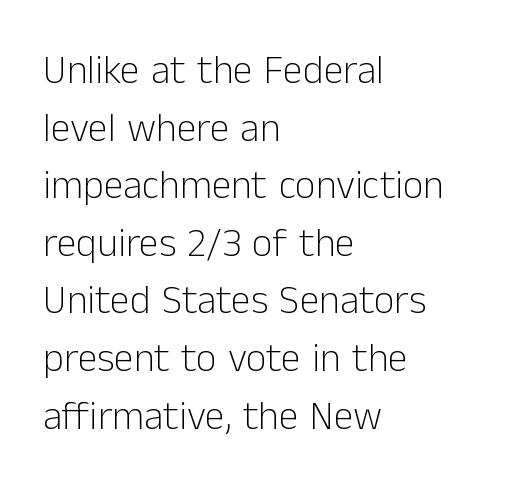
{"serif": "no", "italic": "no", "bold": "no", "weight": "light", "width": "normal", "stroke_contrast": "low", "x_height": "medium", "monospaced": "no", "underline": "no", "align": "left", "line_spacing": "normal", "line_spacing_ratio": 1.44, "letter_spacing": "normal", "letter_spacing_em": 0.0, "glyph_px": 40}
